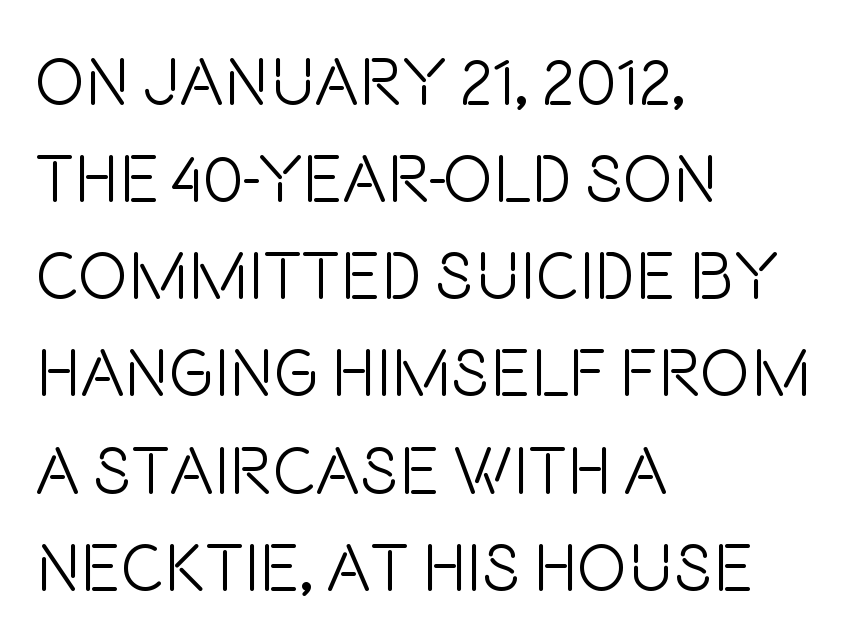
The image shows 67 px light, condensed sans-serif type, upright; set left-aligned, normal line spacing (1.45x), normal letter spacing, not underlined; low stroke contrast and a large x-height.
